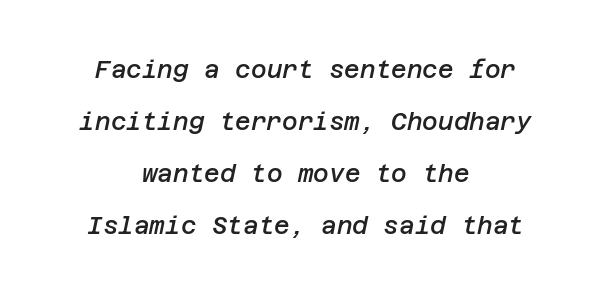
{"italic": "yes", "lean": "right", "slant_degrees": 12, "bold": "semi", "underline": "no", "align": "center", "line_spacing": "loose", "line_spacing_ratio": 2.17, "letter_spacing": "normal", "letter_spacing_em": 0.0, "glyph_px": 24}
